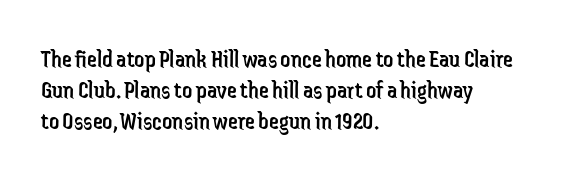
Spacing between characters is what you'd get straight out of the box. Ordinary non-slanted type is in use. The compositor pushed each line to the left boundary. Rows of type keep a routine distance in the vertical direction.
